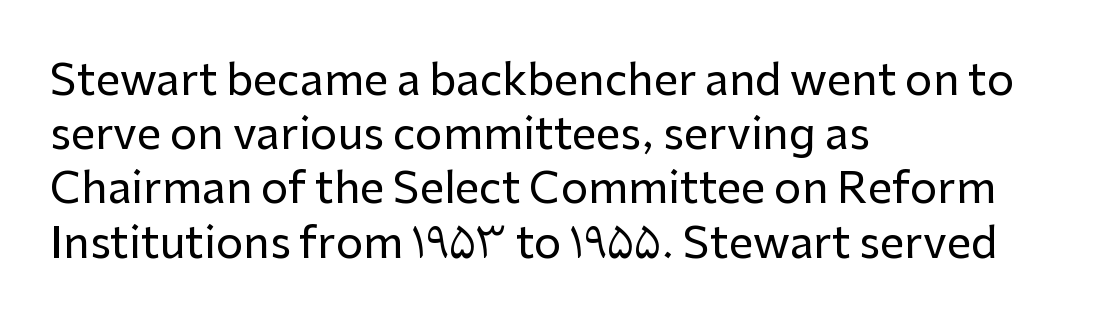
{"serif": "no", "italic": "no", "width": "normal", "stroke_contrast": "low", "x_height": "medium", "monospaced": "no", "underline": "no", "align": "left", "line_spacing": "normal", "line_spacing_ratio": 1.26, "letter_spacing": "normal", "letter_spacing_em": 0.0, "glyph_px": 43}
